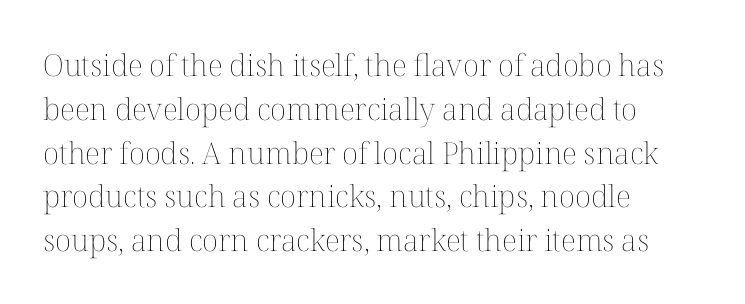
Q: Is the text bold? A: No.
Q: Is the text italic (slanted)? A: No, it is upright.
Q: Is the text underlined? A: No.
Q: How is the paragraph aligned? A: Left-aligned.
Q: Is the spacing between letters normal or unusually wide? A: Normal.
Q: Is the spacing between lines tight, normal or loose? A: Normal.
Q: Width (condensed, normal, or wide)? A: Normal.
Q: Stroke contrast? A: Medium.
Q: x-height? A: Medium.
Q: Monospaced? A: No.
